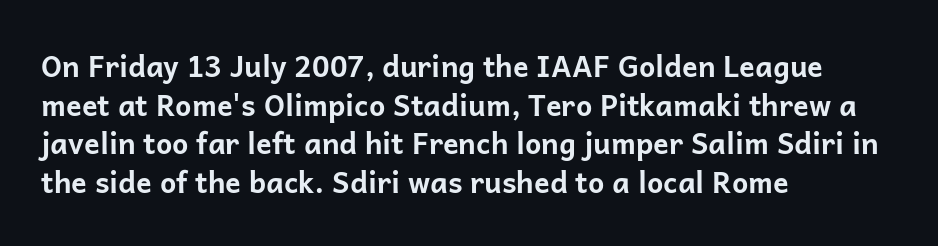
Q: Is the text bold? A: Yes.
Q: Is the text italic (slanted)? A: No, it is upright.
Q: Is the typeface a serif or a sans-serif typeface? A: Sans-serif.
Q: Is the text underlined? A: No.
Q: How is the paragraph aligned? A: Left-aligned.
Q: Is the spacing between letters normal or unusually wide? A: Normal.
Q: Is the spacing between lines tight, normal or loose? A: Normal.
Q: Width (condensed, normal, or wide)? A: Normal.
Q: Stroke contrast? A: Low.
Q: x-height? A: Medium.
Q: Monospaced? A: No.
